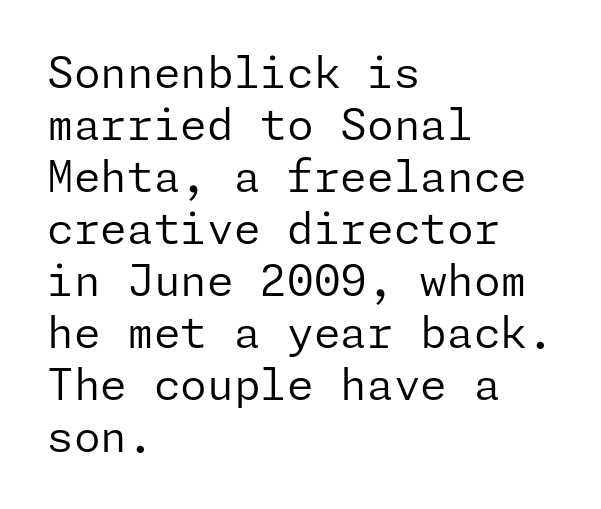
{"serif": "no", "italic": "no", "bold": "no", "weight": "regular", "width": "normal", "stroke_contrast": "low", "x_height": "medium", "underline": "no", "align": "left", "line_spacing_ratio": 1.21, "letter_spacing": "normal", "letter_spacing_em": 0.0, "glyph_px": 43}
